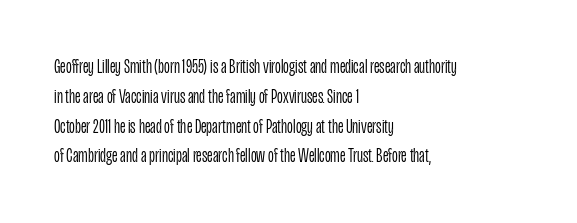
{"italic": "no", "bold": "no", "underline": "no", "align": "left", "line_spacing": "normal", "line_spacing_ratio": 1.49, "letter_spacing": "normal", "letter_spacing_em": 0.0, "glyph_px": 20}
